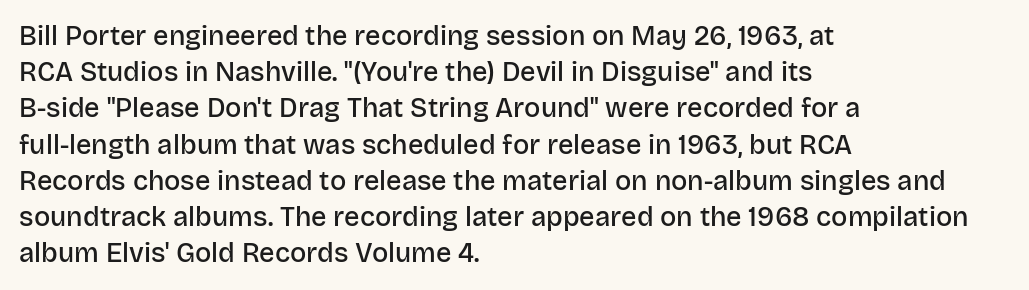
{"italic": "no", "bold": "semi", "underline": "no", "align": "left", "line_spacing": "normal", "line_spacing_ratio": 1.34, "letter_spacing": "normal", "letter_spacing_em": 0.0, "glyph_px": 27}
